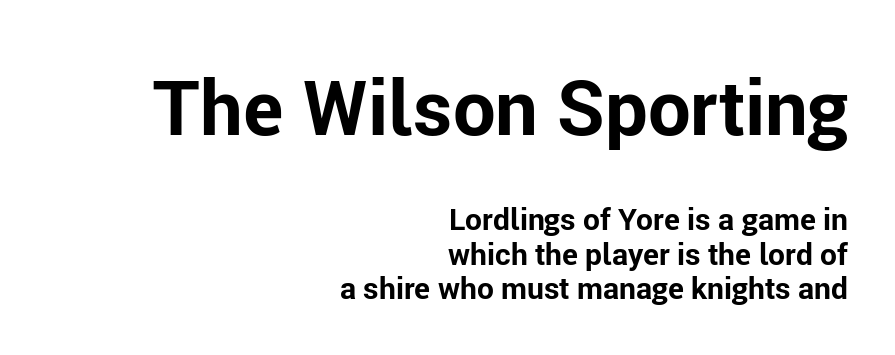
{"serif": "no", "italic": "no", "bold": "yes", "weight": "bold", "width": "normal", "stroke_contrast": "low", "x_height": "medium", "monospaced": "no", "underline": "no", "align": "right", "line_spacing": "tight", "line_spacing_ratio": 1.15, "letter_spacing": "normal", "letter_spacing_em": 0.0, "larger_block": "first", "size_ratio": 2.53, "glyph_px": 76}
